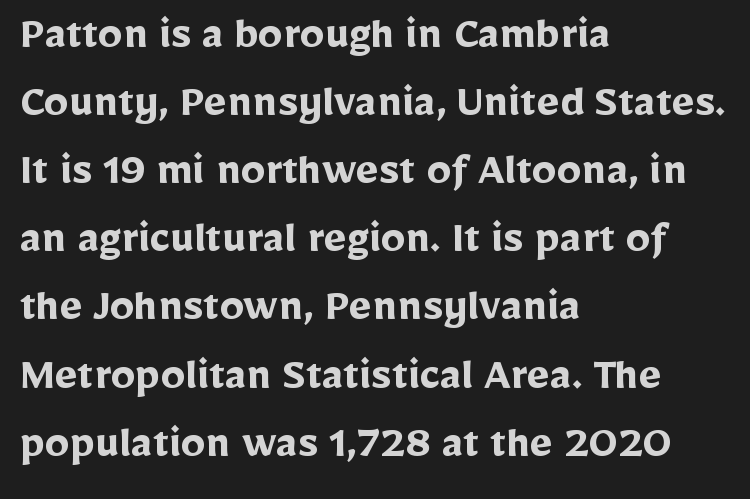
Regular leading. The space directly below the letters is spotless. Observe the absence of serifs on each vertical stroke in this sample. The letters stand straight up with perfectly vertical stems. Looks like regular typesetting: each glyph gets only the width it needs.
